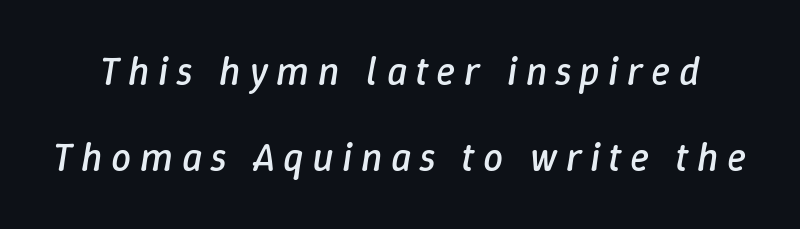
Q: Is the text bold? A: No.
Q: Is the text italic (slanted)? A: Yes, it leans right by about 9 degrees.
Q: Is the text underlined? A: No.
Q: Is the spacing between letters normal or unusually wide? A: Unusually wide.
Q: Is the spacing between lines tight, normal or loose? A: Loose.
Q: Width (condensed, normal, or wide)? A: Normal.
Q: Stroke contrast? A: Low.
Q: x-height? A: Medium.
Q: Monospaced? A: No.
